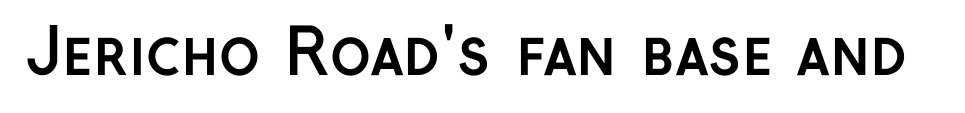
{"serif": "no", "italic": "no", "bold": "yes", "weight": "semibold", "width": "normal", "stroke_contrast": "low", "x_height": "medium", "monospaced": "no", "underline": "no", "letter_spacing": "normal", "letter_spacing_em": 0.0, "glyph_px": 62}
